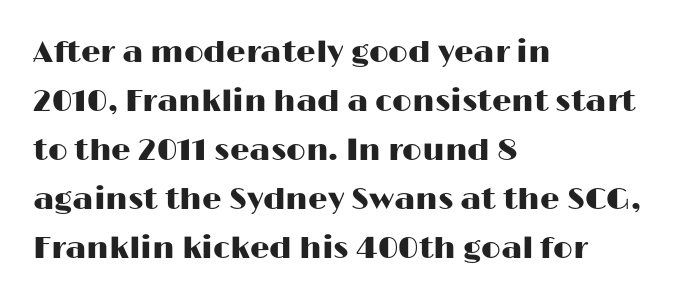
Q: Is the text italic (slanted)? A: No, it is upright.
Q: Is the typeface a serif or a sans-serif typeface? A: Sans-serif.
Q: Is the text underlined? A: No.
Q: How is the paragraph aligned? A: Left-aligned.
Q: Is the spacing between letters normal or unusually wide? A: Normal.
Q: Is the spacing between lines tight, normal or loose? A: Normal.
Q: Width (condensed, normal, or wide)? A: Wide.
Q: Stroke contrast? A: High.
Q: x-height? A: Medium.
Q: Monospaced? A: No.
